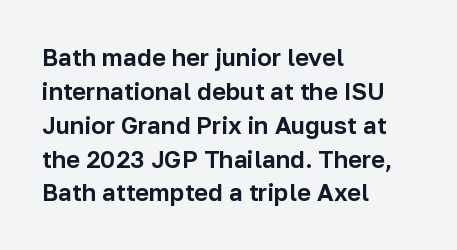
{"italic": "no", "underline": "no", "align": "left", "line_spacing": "normal", "line_spacing_ratio": 1.41, "letter_spacing": "normal", "letter_spacing_em": 0.0, "glyph_px": 24}
